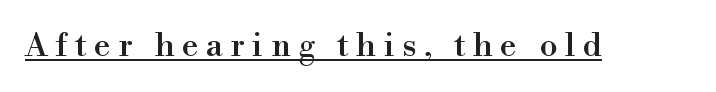
{"serif": "yes", "italic": "no", "width": "normal", "stroke_contrast": "high", "x_height": "small", "monospaced": "no", "underline": "yes", "letter_spacing": "wide", "letter_spacing_em": 0.23, "glyph_px": 33}
